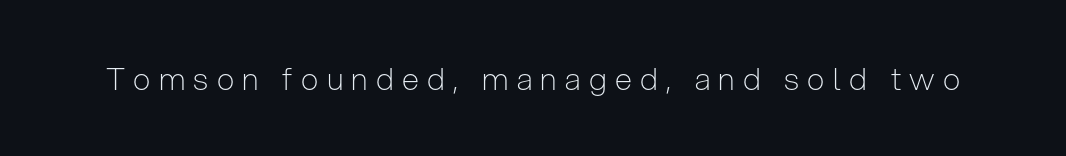
Q: Is the text bold? A: No.
Q: Is the text italic (slanted)? A: No, it is upright.
Q: Is the typeface a serif or a sans-serif typeface? A: Sans-serif.
Q: Is the text underlined? A: No.
Q: Is the spacing between letters normal or unusually wide? A: Unusually wide.
Q: Width (condensed, normal, or wide)? A: Condensed.
Q: Stroke contrast? A: Low.
Q: x-height? A: Medium.
Q: Monospaced? A: No.
